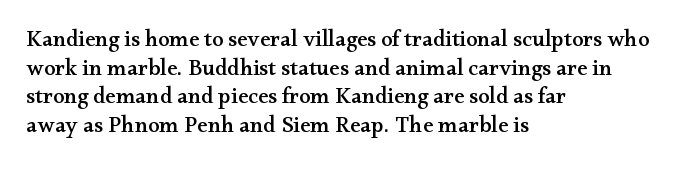
{"italic": "no", "underline": "no", "align": "left", "line_spacing_ratio": 1.24, "letter_spacing": "normal", "letter_spacing_em": 0.0, "glyph_px": 23}
